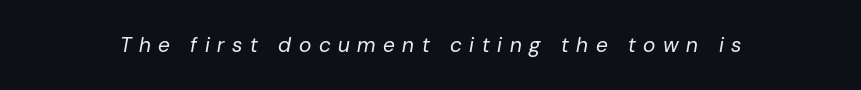
The image shows 21 px text type, italic (leaning right); set unusually wide letter spacing (+0.36 em), not underlined.
